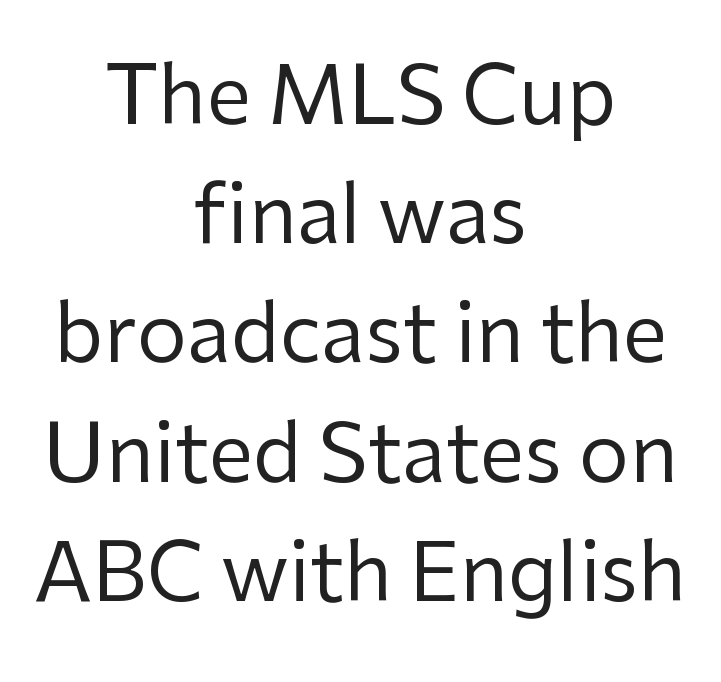
{"serif": "no", "italic": "no", "bold": "no", "weight": "regular", "width": "normal", "stroke_contrast": "low", "x_height": "medium", "monospaced": "no", "underline": "no", "align": "center", "line_spacing": "normal", "line_spacing_ratio": 1.49, "letter_spacing": "normal", "letter_spacing_em": 0.0, "glyph_px": 80}
